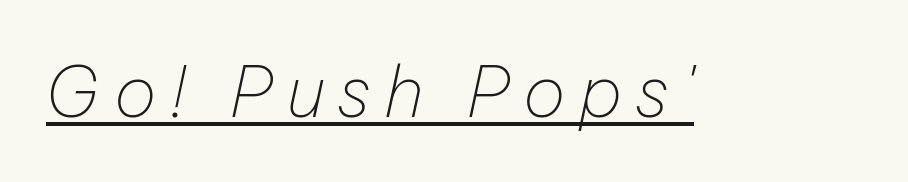
The image shows 71 px thin type, italic (leaning right); set underlined; low stroke contrast and a medium x-height.
